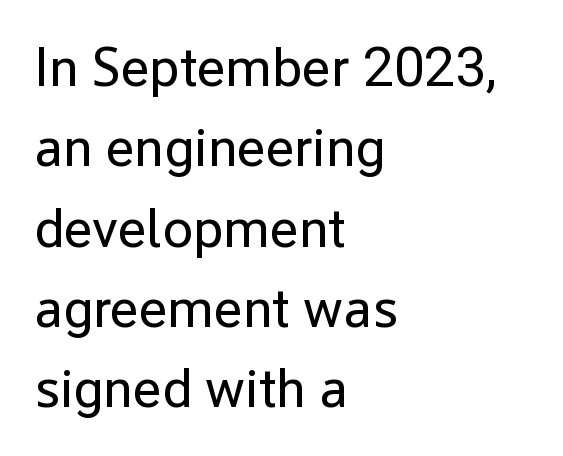
Q: Is the text bold? A: No.
Q: Is the text italic (slanted)? A: No, it is upright.
Q: Is the typeface a serif or a sans-serif typeface? A: Sans-serif.
Q: Is the text underlined? A: No.
Q: How is the paragraph aligned? A: Left-aligned.
Q: Is the spacing between letters normal or unusually wide? A: Normal.
Q: Is the spacing between lines tight, normal or loose? A: Normal.
Q: Width (condensed, normal, or wide)? A: Normal.
Q: Stroke contrast? A: Low.
Q: x-height? A: Medium.
Q: Monospaced? A: No.
